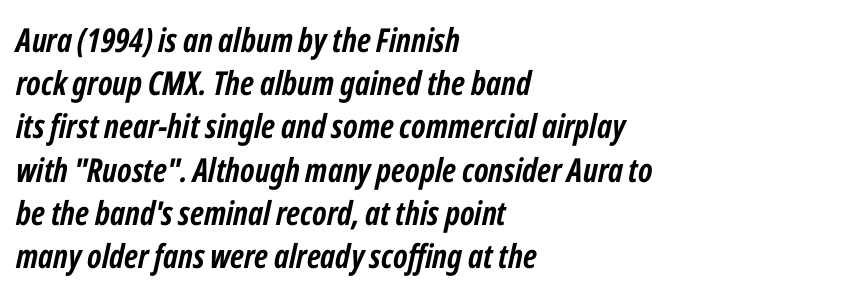
Where is the straight margin? On the left. These lines were composed using italics. These words are printed bold, with thick strokes throughout. Observe the ordinary spacing: letters are neighbours, not strangers.
